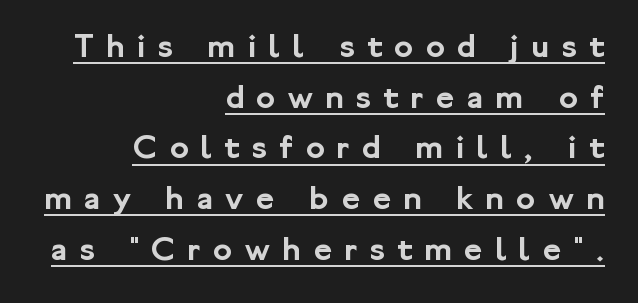
Q: Is the text italic (slanted)? A: No, it is upright.
Q: Is the typeface a serif or a sans-serif typeface? A: Sans-serif.
Q: Is the text underlined? A: Yes.
Q: How is the paragraph aligned? A: Right-aligned.
Q: Is the spacing between letters normal or unusually wide? A: Unusually wide.
Q: Is the spacing between lines tight, normal or loose? A: Normal.
Q: Width (condensed, normal, or wide)? A: Normal.
Q: Stroke contrast? A: Low.
Q: x-height? A: Medium.
Q: Monospaced? A: No.
